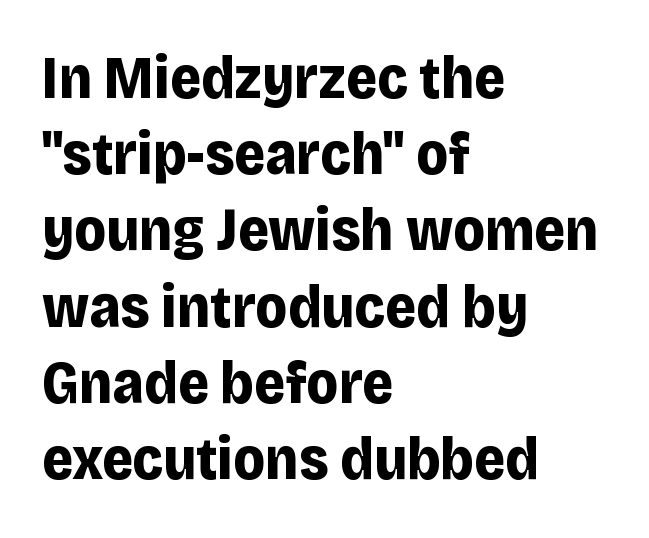
{"serif": "no", "italic": "no", "bold": "yes", "weight": "bold", "width": "normal", "stroke_contrast": "low", "x_height": "large", "monospaced": "no", "underline": "no", "align": "left", "line_spacing": "normal", "line_spacing_ratio": 1.27, "letter_spacing": "normal", "letter_spacing_em": 0.0, "glyph_px": 60}
